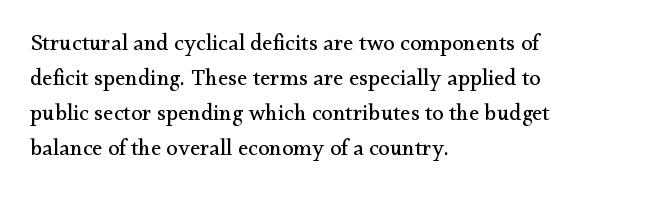
{"italic": "no", "bold": "no", "underline": "no", "align": "left", "line_spacing": "normal", "line_spacing_ratio": 1.52, "letter_spacing": "normal", "letter_spacing_em": 0.0, "glyph_px": 23}
